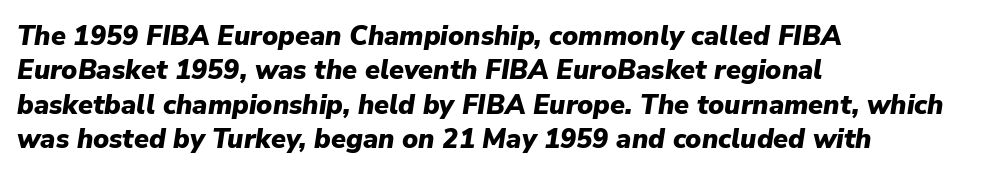
The image shows 27 px bold type, italic (leaning right); set left-aligned, normal line spacing (1.27x), normal letter spacing, not underlined.
